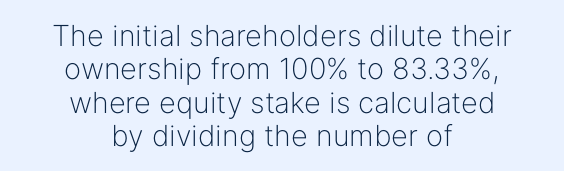
{"serif": "no", "italic": "no", "bold": "no", "weight": "light", "width": "normal", "stroke_contrast": "low", "x_height": "medium", "monospaced": "no", "underline": "no", "align": "center", "line_spacing": "tight", "line_spacing_ratio": 1.15, "letter_spacing": "normal", "letter_spacing_em": 0.0, "glyph_px": 29}
